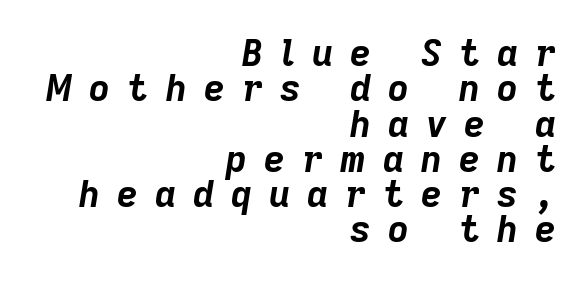
The image shows 36 px bold type, italic (leaning right); set right-aligned, tight line spacing (0.98x), unusually wide letter spacing (+0.48 em), not underlined; low stroke contrast and a medium x-height.
